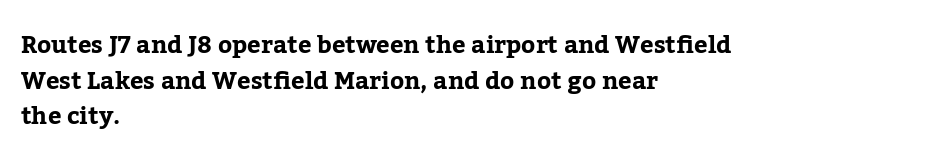
{"italic": "no", "underline": "no", "align": "left", "line_spacing": "normal", "line_spacing_ratio": 1.48, "letter_spacing": "normal", "letter_spacing_em": 0.0, "glyph_px": 24}
